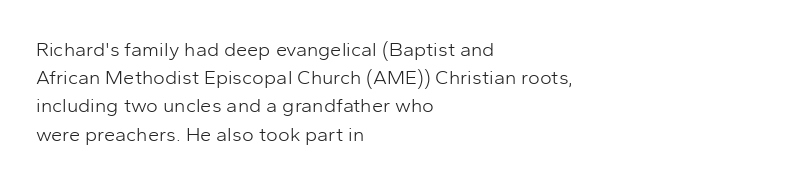
{"italic": "no", "bold": "no", "underline": "no", "align": "left", "line_spacing": "normal", "line_spacing_ratio": 1.41, "letter_spacing": "normal", "letter_spacing_em": 0.0, "glyph_px": 20}
